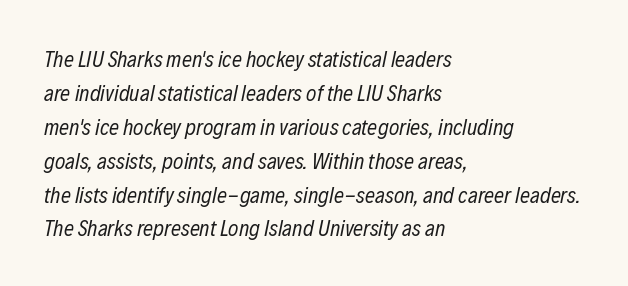
The image shows 22 px text type, italic (leaning right); set left-aligned, normal line spacing (1.54x), normal letter spacing, not underlined.
